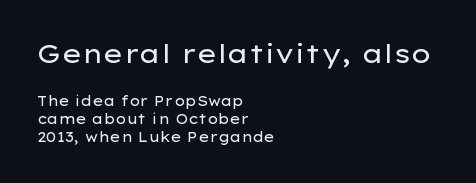
All the whitespace from short lines collects on the right. Descender tails drop into unmarked territory. This sample uses an upright cut, with every glyph sitting square on the baseline. Between these two stacked blocks, the higher one wins on size. Compared with typical body copy, the letter spacing here is the same. A light-to-regular cut is what we see here.
